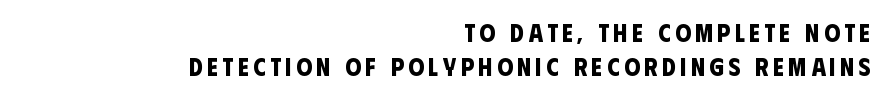
Line spacing here is normal. If you drew a ruler down the right edge, every line would touch it. Strong, thick strokes mark this as bold type. Descenders hang freely into open space.
